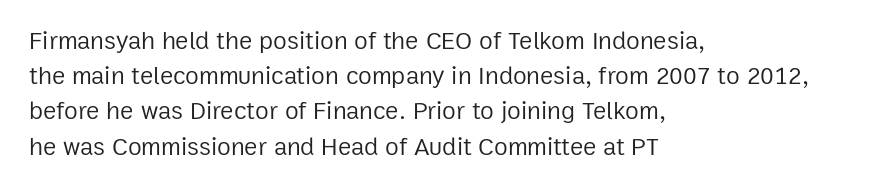
Q: Is the text bold? A: No.
Q: Is the text italic (slanted)? A: No, it is upright.
Q: Is the text underlined? A: No.
Q: How is the paragraph aligned? A: Left-aligned.
Q: Is the spacing between letters normal or unusually wide? A: Normal.
Q: Is the spacing between lines tight, normal or loose? A: Normal.
